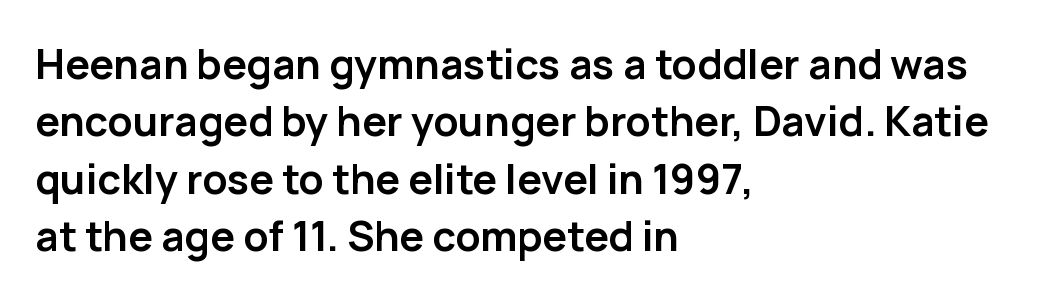
Q: Is the text bold? A: Yes.
Q: Is the text italic (slanted)? A: No, it is upright.
Q: Is the typeface a serif or a sans-serif typeface? A: Sans-serif.
Q: Is the text underlined? A: No.
Q: How is the paragraph aligned? A: Left-aligned.
Q: Is the spacing between letters normal or unusually wide? A: Normal.
Q: Is the spacing between lines tight, normal or loose? A: Normal.
Q: Width (condensed, normal, or wide)? A: Normal.
Q: Stroke contrast? A: Low.
Q: x-height? A: Medium.
Q: Monospaced? A: No.
